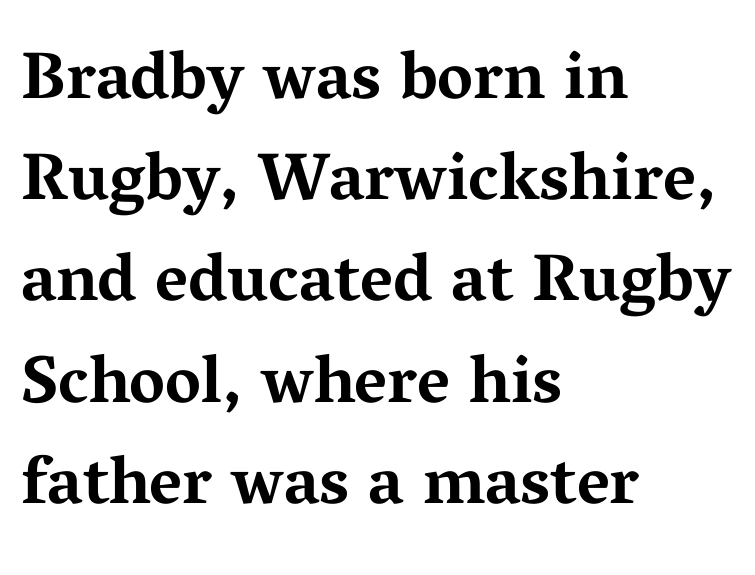
{"serif": "yes", "italic": "no", "bold": "yes", "weight": "bold", "width": "wide", "stroke_contrast": "medium", "x_height": "medium", "monospaced": "no", "underline": "no", "align": "left", "line_spacing": "normal", "line_spacing_ratio": 1.51, "letter_spacing": "normal", "letter_spacing_em": 0.0, "glyph_px": 67}
